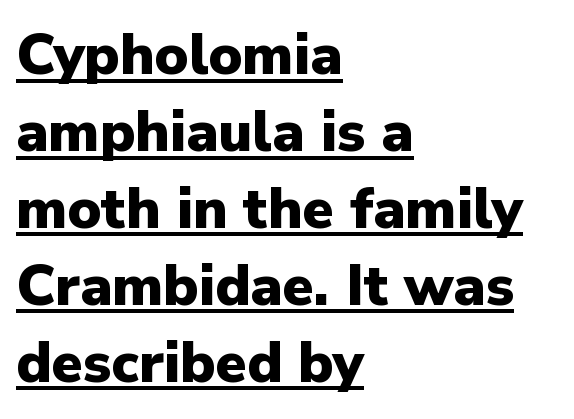
Q: Is the text bold? A: Yes.
Q: Is the text italic (slanted)? A: No, it is upright.
Q: Is the typeface a serif or a sans-serif typeface? A: Sans-serif.
Q: Is the text underlined? A: Yes.
Q: How is the paragraph aligned? A: Left-aligned.
Q: Is the spacing between letters normal or unusually wide? A: Normal.
Q: Is the spacing between lines tight, normal or loose? A: Normal.
Q: Width (condensed, normal, or wide)? A: Normal.
Q: Stroke contrast? A: Low.
Q: x-height? A: Medium.
Q: Monospaced? A: No.
